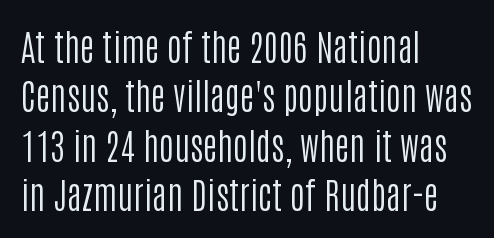
Look at the bottom of the vertical strokes: they stop flat, with no serifs. In CSS terms this would be text-align: left. The string is rendered with underlining switched off. The letters stand upright; this is a roman face. Stems and bowls with no extra thickness — not bold. One glance says typical: line gaps are just what's usual.
